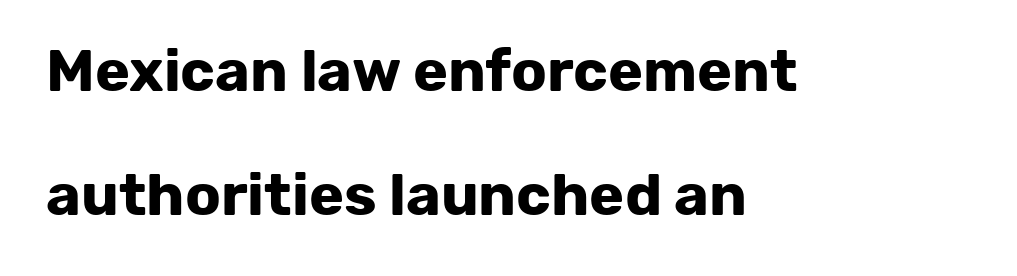
The image shows 59 px bold sans-serif type, upright; set left-aligned, loose line spacing (2.11x), normal letter spacing, not underlined; low stroke contrast and a medium x-height.
